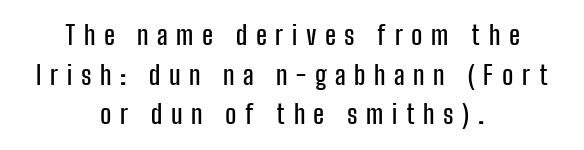
The image shows 26 px text type, upright; set centered, normal line spacing (1.52x), unusually wide letter spacing (+0.33 em), not underlined.
